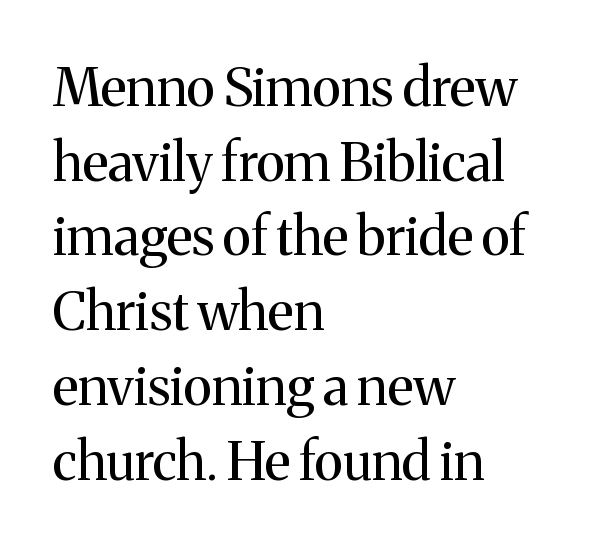
If you measured baseline to baseline, you'd find a middling distance. These lines are rendered in a variable-pitch font. The ragged edge is on the right, which tells us the setting is flush left. Type style note: has serifs. Has an underline been added? It has not. Letter spacing: default.
